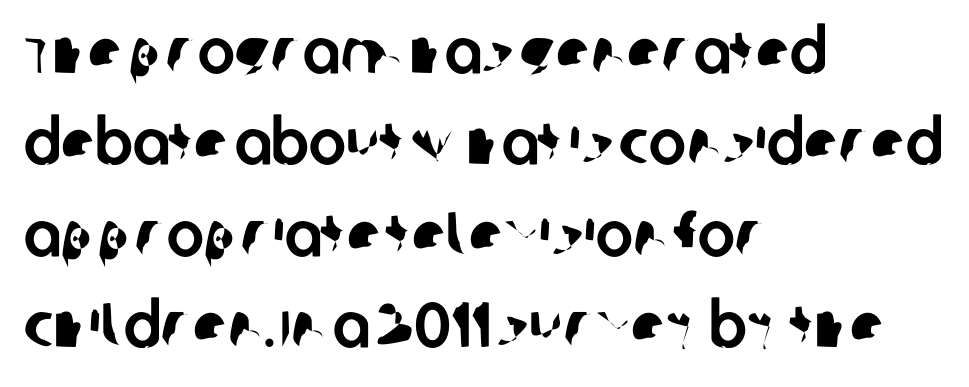
The image shows 63 px sans-serif type; set left-aligned, normal line spacing (1.45x), normal letter spacing, not underlined; low stroke contrast and a large x-height.
